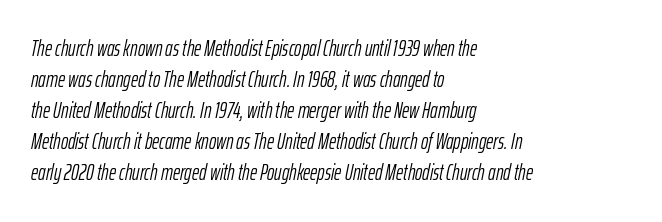
The space between consecutive lines is moderate. Heft: none added — not bold. The face used here has a pronounced slope to its letters. No extra tracking has been applied to these lines. This rendering uses left alignment, leaving the right contour irregular. The words here are not underlined.
